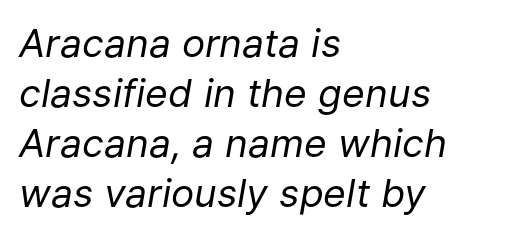
The image shows 39 px regular-weight type, italic (leaning right); set left-aligned, normal line spacing (1.28x), normal letter spacing, not underlined; low stroke contrast and a medium x-height.
